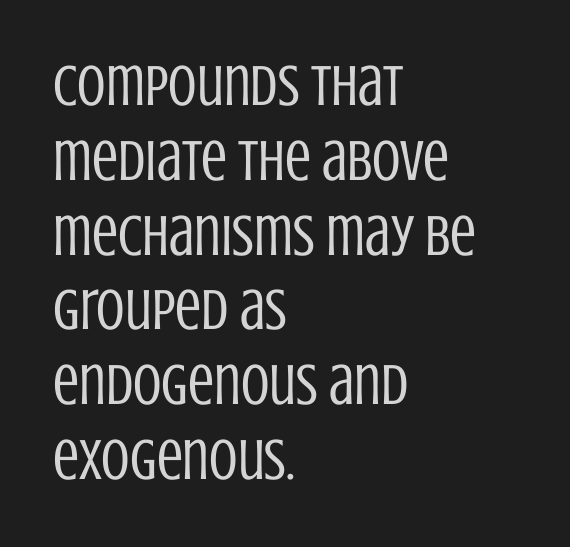
{"serif": "no", "italic": "no", "bold": "no", "weight": "regular", "width": "condensed", "stroke_contrast": "low", "x_height": "large", "monospaced": "no", "underline": "no", "align": "left", "line_spacing": "normal", "line_spacing_ratio": 1.29, "letter_spacing": "normal", "letter_spacing_em": 0.0, "glyph_px": 58}
